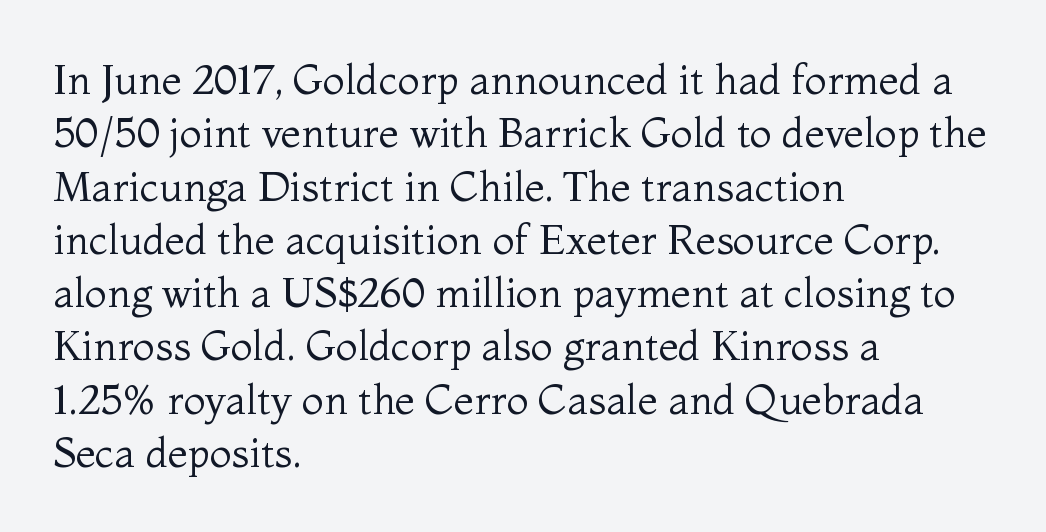
Q: Is the text bold? A: No.
Q: Is the text italic (slanted)? A: No, it is upright.
Q: Is the typeface a serif or a sans-serif typeface? A: Serif.
Q: Is the text underlined? A: No.
Q: How is the paragraph aligned? A: Left-aligned.
Q: Is the spacing between letters normal or unusually wide? A: Normal.
Q: Is the spacing between lines tight, normal or loose? A: Normal.
Q: Width (condensed, normal, or wide)? A: Normal.
Q: Stroke contrast? A: Medium.
Q: x-height? A: Medium.
Q: Monospaced? A: No.
